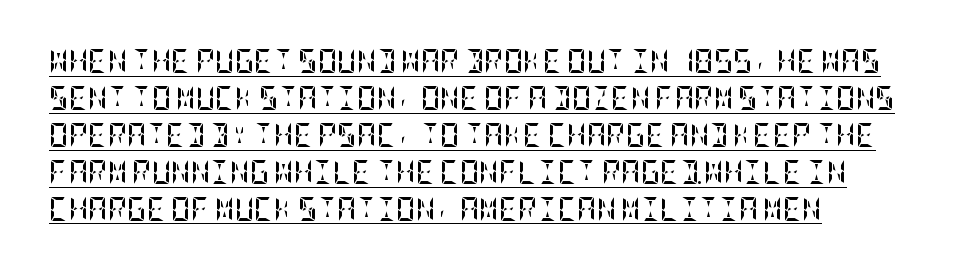
The image shows 24 px bold type, upright; set left-aligned, normal line spacing (1.54x), normal letter spacing, underlined.
